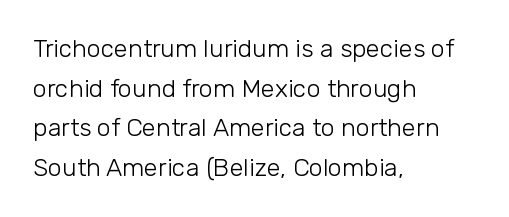
Q: Is the text bold? A: No.
Q: Is the text italic (slanted)? A: No, it is upright.
Q: Is the text underlined? A: No.
Q: How is the paragraph aligned? A: Left-aligned.
Q: Is the spacing between letters normal or unusually wide? A: Normal.
Q: Is the spacing between lines tight, normal or loose? A: Normal.
